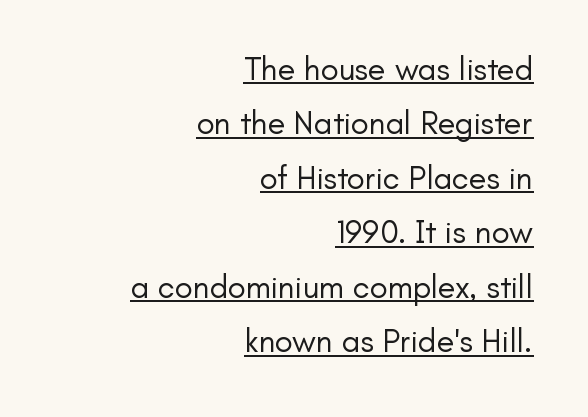
The image shows 33 px regular-weight sans-serif type, upright; set right-aligned, normal line spacing (1.65x), normal letter spacing, underlined; low stroke contrast and a small x-height.
